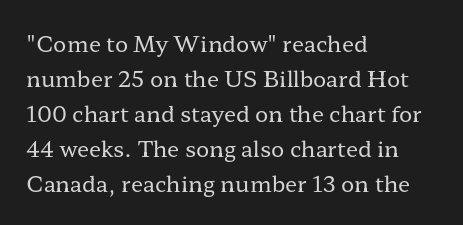
The image shows 22 px text type, upright; set left-aligned, normal line spacing (1.59x), normal letter spacing, not underlined.
